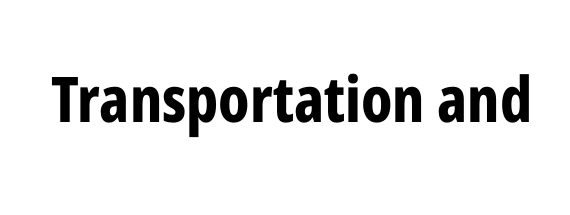
{"serif": "no", "italic": "no", "bold": "yes", "weight": "bold", "width": "condensed", "stroke_contrast": "low", "x_height": "medium", "monospaced": "no", "underline": "no", "letter_spacing": "normal", "letter_spacing_em": 0.0, "glyph_px": 63}
